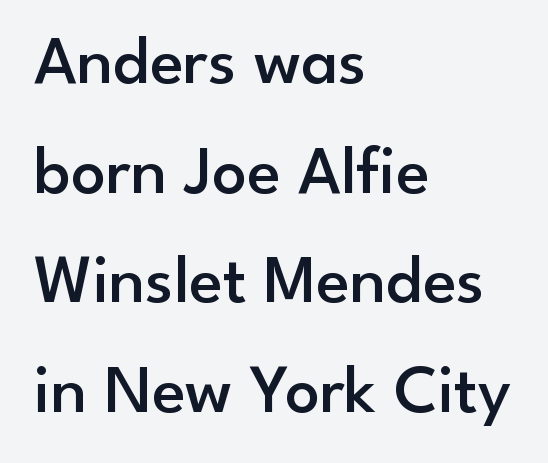
Varying glyph widths throughout — classic text-font behaviour. Note: no serifs on the glyphs. Inter-character spacing is left at the font's built-in metrics. The lettering holds an erect, upright posture throughout. This rendering features lettering with no underline.
